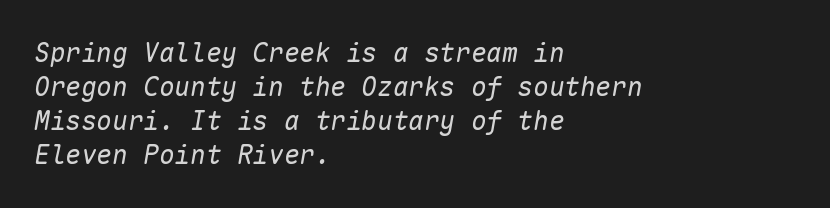
{"italic": "yes", "lean": "right", "slant_degrees": 10, "bold": "no", "underline": "no", "align": "left", "line_spacing": "normal", "line_spacing_ratio": 1.31, "letter_spacing": "normal", "letter_spacing_em": 0.0, "glyph_px": 26}
